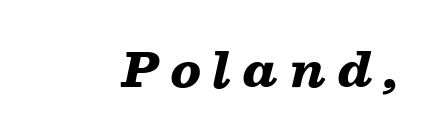
The image shows 47 px heavy, wide type, italic (leaning right); set right-aligned, unusually wide letter spacing (+0.25 em), not underlined; low stroke contrast and a medium x-height.
